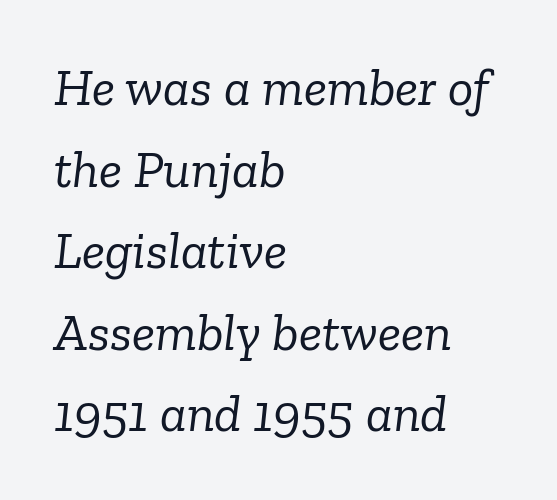
{"serif": "yes", "italic": "yes", "lean": "right", "slant_degrees": 6, "bold": "no", "weight": "light", "width": "normal", "stroke_contrast": "low", "x_height": "medium", "monospaced": "no", "underline": "no", "align": "left", "line_spacing": "normal", "line_spacing_ratio": 1.54, "letter_spacing": "normal", "letter_spacing_em": 0.0, "glyph_px": 53}
